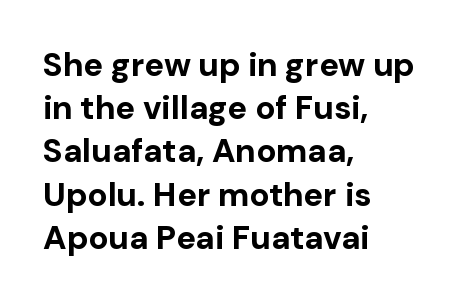
The image shows 33 px bold sans-serif type, upright; set left-aligned, normal line spacing (1.31x), normal letter spacing, not underlined; low stroke contrast and a medium x-height.
